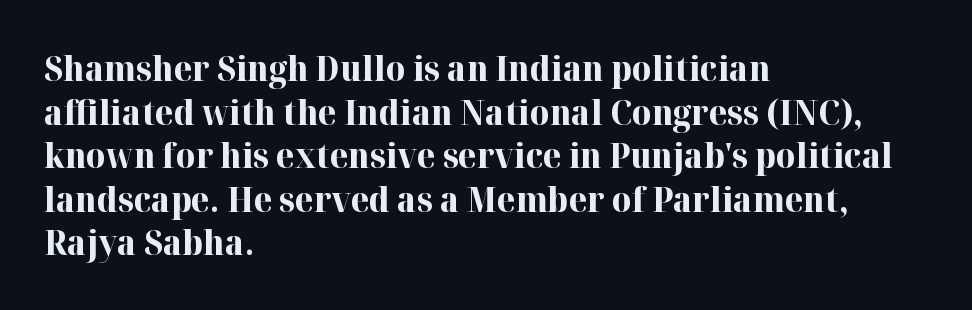
Leftover space on each line is placed entirely after the last word. Tracking value appears to be zero — textbook default spacing. Unlike italic type, these characters show no tilt at all. Character widths vary here, with narrow letters taking less room than wide ones. The type family on display is of the serif kind.
